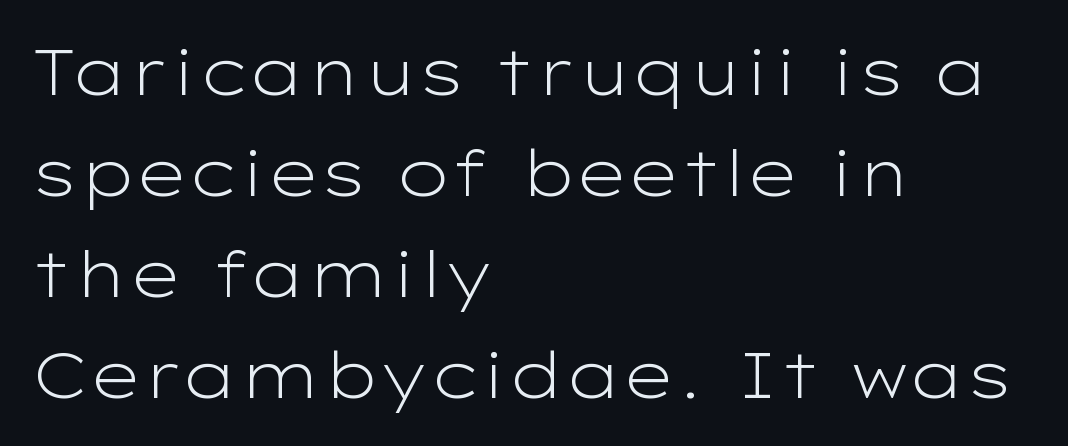
Q: Is the text bold? A: No.
Q: Is the text italic (slanted)? A: No, it is upright.
Q: Is the typeface a serif or a sans-serif typeface? A: Sans-serif.
Q: Is the text underlined? A: No.
Q: How is the paragraph aligned? A: Left-aligned.
Q: Is the spacing between letters normal or unusually wide? A: Normal.
Q: Is the spacing between lines tight, normal or loose? A: Normal.
Q: Width (condensed, normal, or wide)? A: Wide.
Q: Stroke contrast? A: Low.
Q: x-height? A: Medium.
Q: Monospaced? A: No.
